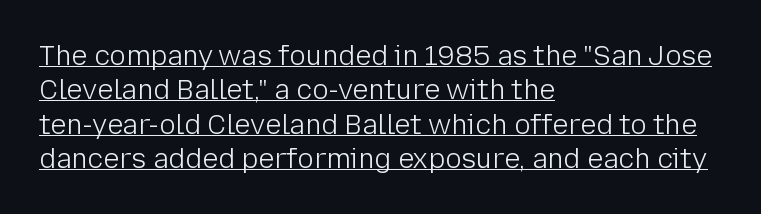
Q: Is the text bold? A: No.
Q: Is the text italic (slanted)? A: No, it is upright.
Q: Is the text underlined? A: Yes.
Q: How is the paragraph aligned? A: Left-aligned.
Q: Is the spacing between letters normal or unusually wide? A: Normal.
Q: Is the spacing between lines tight, normal or loose? A: Normal.
